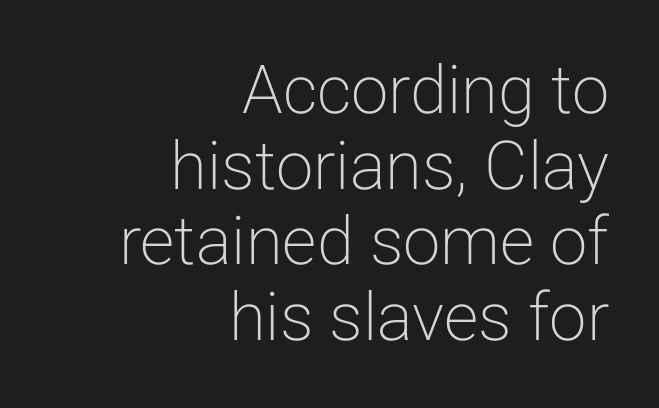
No word sits above an underline. Ascenders rise straight up at ninety degrees. The characters are drawn with everyday or finer stroke widths. This sample trades vertical openness for compactness between lines. The letters advance in unequal steps, a hallmark of proportional type.
